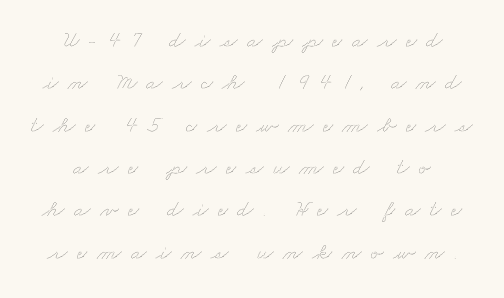
The image shows 23 px text type; set line spacing 1.84x, unusually wide letter spacing (+0.41 em), not underlined.
